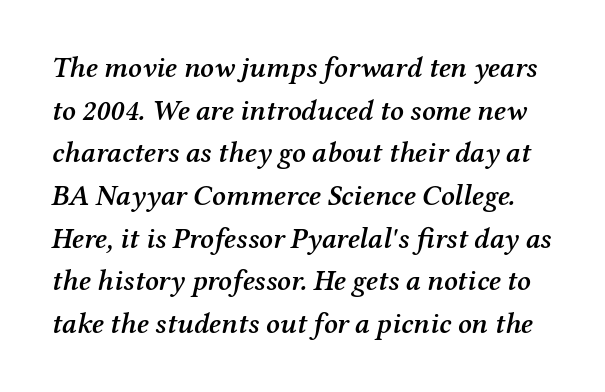
The sample has been set in demibold, a notch under bold. A clean baseline with only descenders dipping below it. Each letter's strokes conclude with small projecting serifs. Vertically, the passage feels balanced, rows spaced as you'd expect. Each letter keeps its own natural width here, so spacing adapts to shape. A typesetter would call this zero additional tracking.
